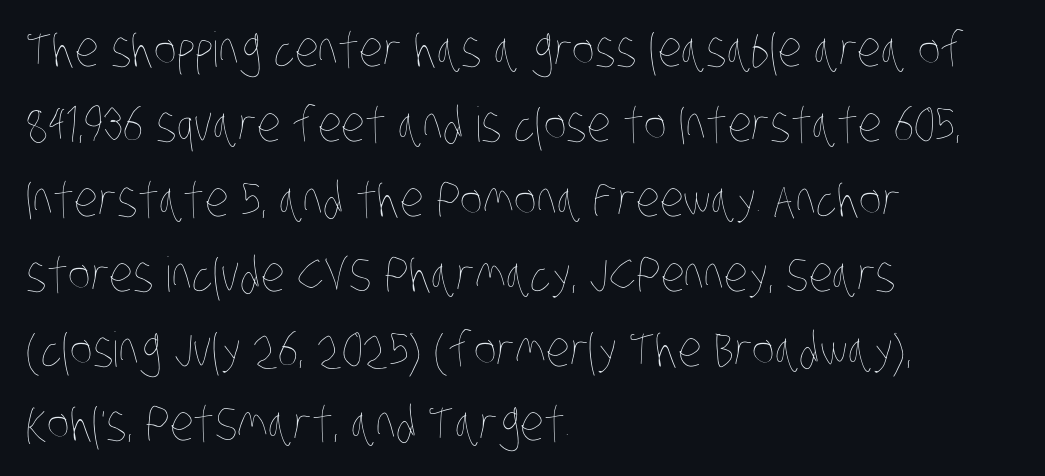
The image shows 48 px thin, condensed type; set left-aligned, normal line spacing (1.56x), normal letter spacing, not underlined; low stroke contrast and a large x-height.
